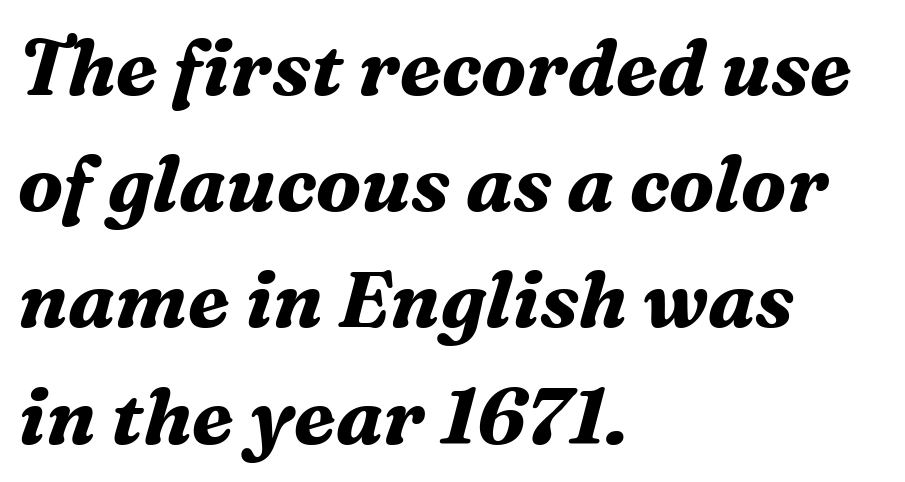
The image shows 78 px bold serif type, italic (leaning right); set left-aligned, normal line spacing (1.49x), normal letter spacing, not underlined; medium stroke contrast and a medium x-height.
